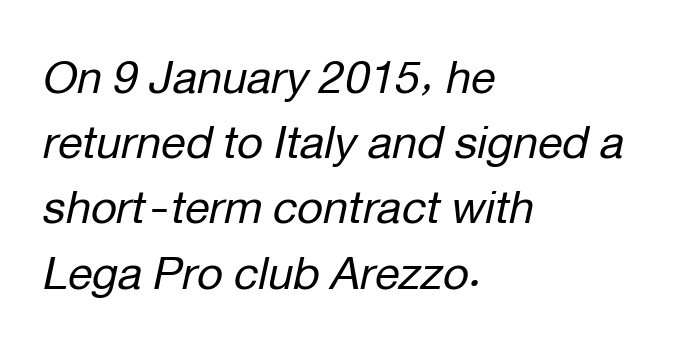
Is this a heavy cut? Hardly; it is regular or lighter. The type is set solid horizontally, with unmodified tracking. Here the designer chose a conventional face with non-uniform glyph widths. The axis of the letterforms is tilted away from vertical.
